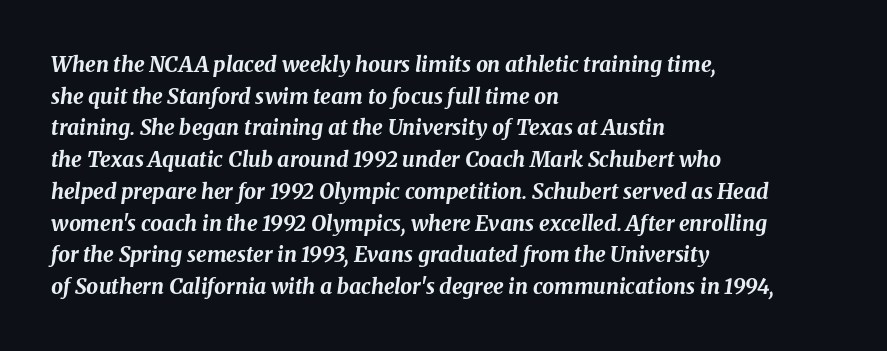
{"italic": "yes", "lean": "right", "slant_degrees": 8, "bold": "yes", "underline": "no", "align": "left", "line_spacing": "normal", "line_spacing_ratio": 1.51, "letter_spacing": "normal", "letter_spacing_em": 0.0, "glyph_px": 21}
